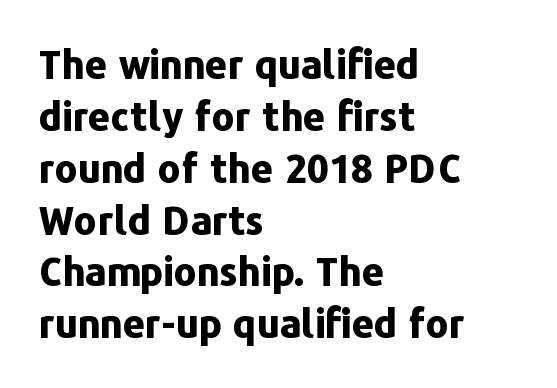
{"serif": "no", "italic": "no", "bold": "yes", "weight": "bold", "width": "normal", "stroke_contrast": "low", "x_height": "medium", "monospaced": "no", "underline": "no", "align": "left", "line_spacing": "normal", "line_spacing_ratio": 1.33, "letter_spacing": "normal", "letter_spacing_em": 0.0, "glyph_px": 39}
